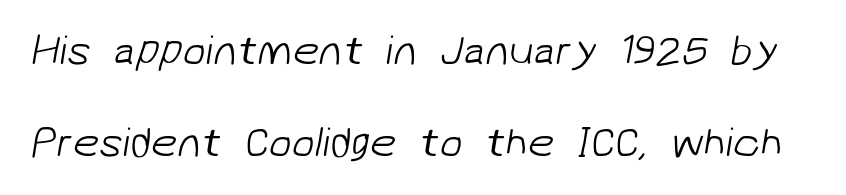
Short note: letters normally spaced. No letter is thick-stroked: the sample isn't bold. Each letter's strokes conclude bluntly, with no projecting serifs. A great deal of white space separates one row of letters from the next. Check under the words: just untouched page.
